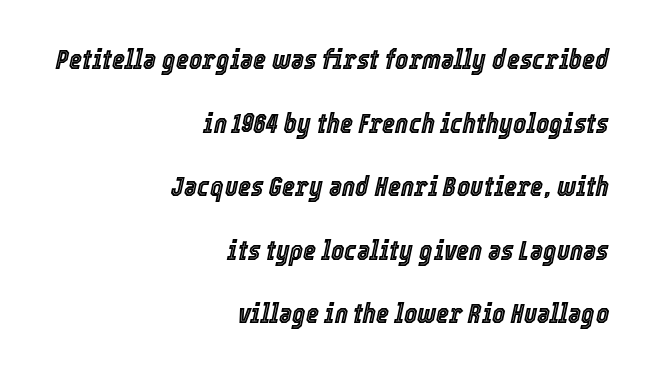
The axis of the letterforms is tilted away from vertical. This sample has the flowing, uneven cadence of proportional lettering. The strip under each line holds only bare page. The block of text is sparse from top to bottom, with ample space between rows. Nobody touched the tracking dial on this one.
